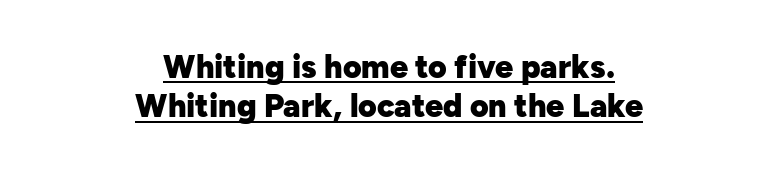
Q: Is the text bold? A: Yes.
Q: Is the text italic (slanted)? A: No, it is upright.
Q: Is the typeface a serif or a sans-serif typeface? A: Sans-serif.
Q: Is the text underlined? A: Yes.
Q: How is the paragraph aligned? A: Centered.
Q: Is the spacing between letters normal or unusually wide? A: Normal.
Q: Width (condensed, normal, or wide)? A: Normal.
Q: Stroke contrast? A: Low.
Q: x-height? A: Medium.
Q: Monospaced? A: No.
